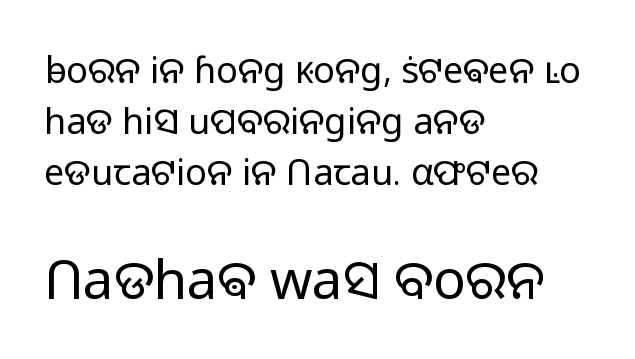
The image shows 54 px light sans-serif type, upright; set left-aligned, normal line spacing (1.42x), normal letter spacing, not underlined; the second (bottom) block is 1.5x larger; low stroke contrast and a medium x-height.
